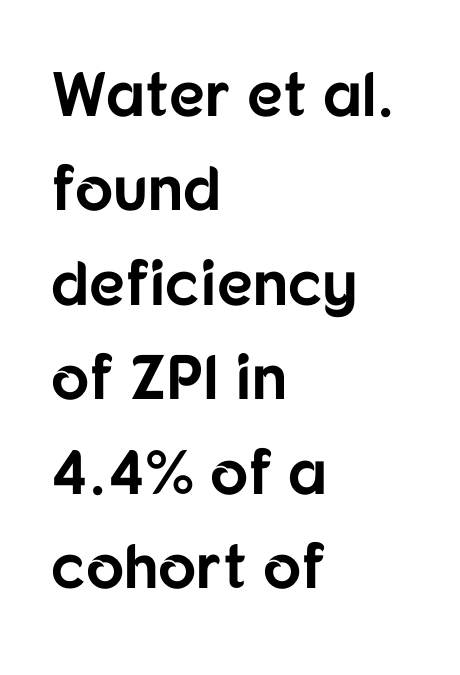
{"serif": "no", "italic": "no", "bold": "yes", "weight": "bold", "width": "normal", "stroke_contrast": "low", "x_height": "medium", "monospaced": "no", "underline": "no", "align": "left", "line_spacing": "normal", "line_spacing_ratio": 1.5, "letter_spacing": "normal", "letter_spacing_em": 0.0, "glyph_px": 63}
